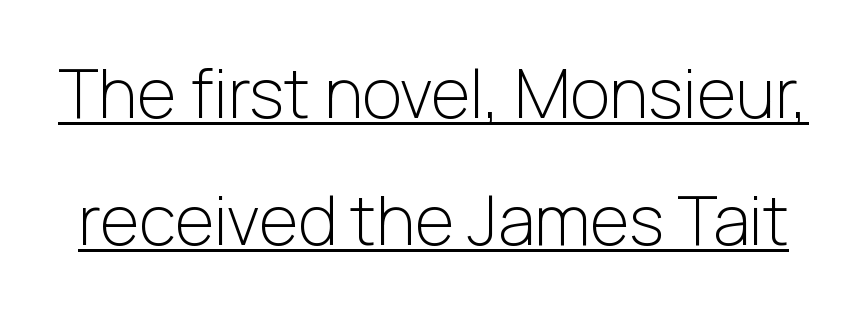
{"serif": "no", "italic": "no", "bold": "no", "weight": "light", "width": "normal", "stroke_contrast": "low", "x_height": "medium", "monospaced": "no", "underline": "yes", "line_spacing_ratio": 1.87, "letter_spacing": "normal", "letter_spacing_em": 0.0, "glyph_px": 68}
